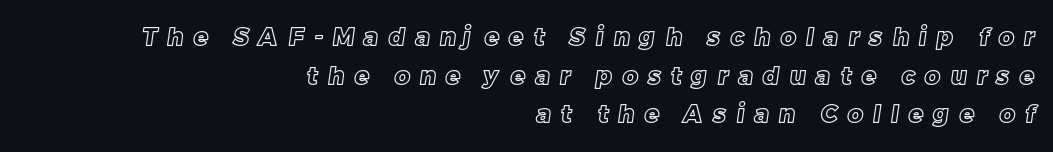
Quick note: interline space is typical. This rendering widens character spacing well past its baseline value. Typeset ragged left — the right edge is the straight one. Words float on clear page, feet unadorned.
